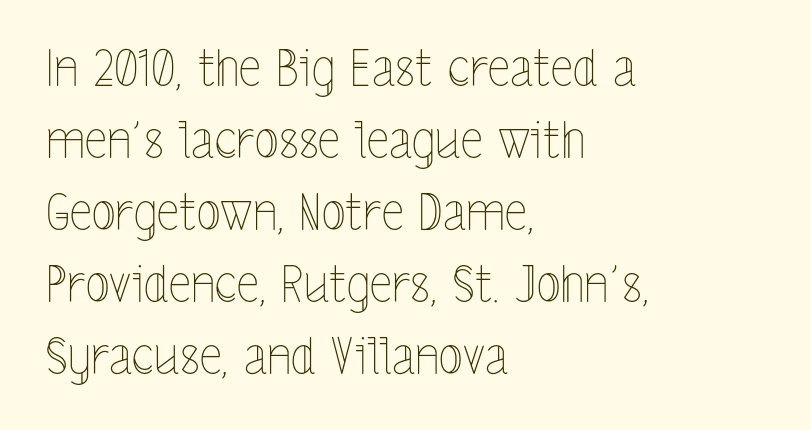
The image shows 50 px thin, condensed type, upright; set left-aligned, normal line spacing (1.44x), normal letter spacing, not underlined; a medium x-height.
